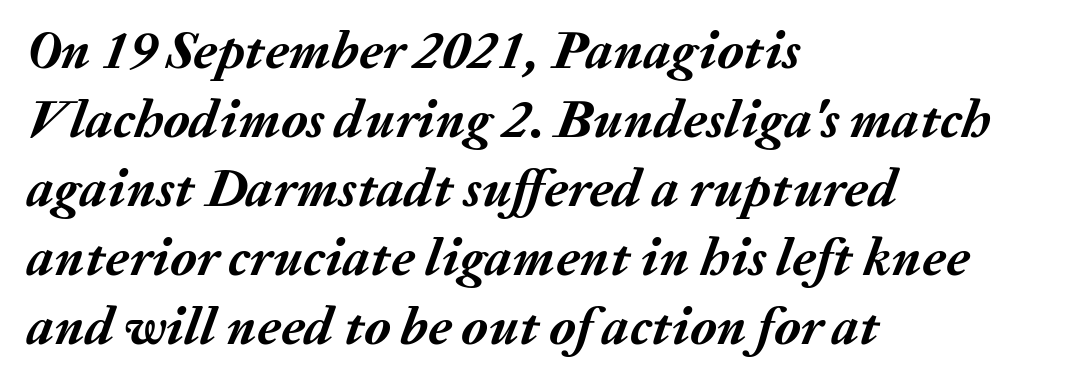
Q: Is the text bold? A: Yes.
Q: Is the text italic (slanted)? A: Yes, it leans right by about 20 degrees.
Q: Is the text underlined? A: No.
Q: How is the paragraph aligned? A: Left-aligned.
Q: Is the spacing between letters normal or unusually wide? A: Normal.
Q: Is the spacing between lines tight, normal or loose? A: Normal.
Q: Width (condensed, normal, or wide)? A: Normal.
Q: Stroke contrast? A: Medium.
Q: x-height? A: Medium.
Q: Monospaced? A: No.
